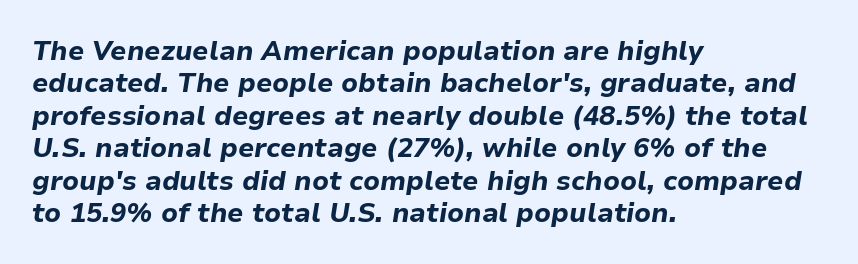
Q: Is the text bold? A: Yes.
Q: Is the text italic (slanted)? A: Yes, it leans right by about 9 degrees.
Q: Is the text underlined? A: No.
Q: How is the paragraph aligned? A: Left-aligned.
Q: Is the spacing between letters normal or unusually wide? A: Normal.
